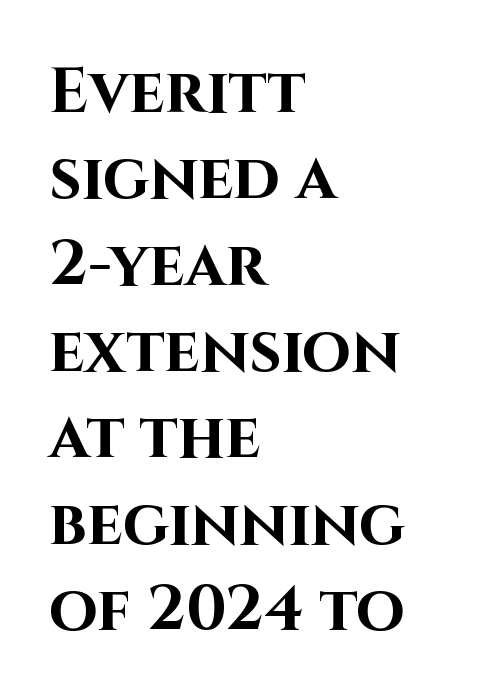
The image shows 63 px bold sans-serif type, upright; set left-aligned, normal line spacing (1.37x), normal letter spacing, not underlined; high stroke contrast and a large x-height.
